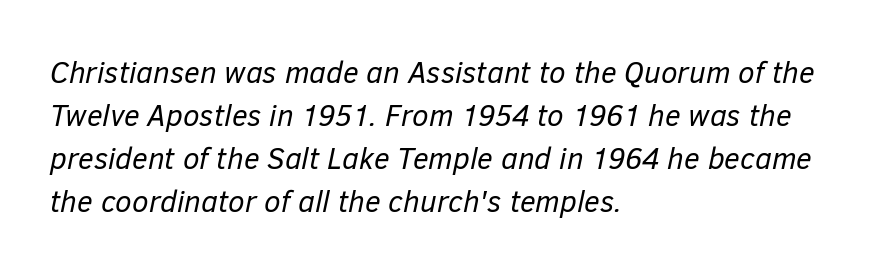
{"italic": "yes", "lean": "right", "slant_degrees": 12, "bold": "no", "weight": "regular", "width": "normal", "stroke_contrast": "low", "x_height": "medium", "monospaced": "no", "underline": "no", "align": "left", "line_spacing": "normal", "line_spacing_ratio": 1.43, "letter_spacing": "normal", "letter_spacing_em": 0.0, "glyph_px": 30}
